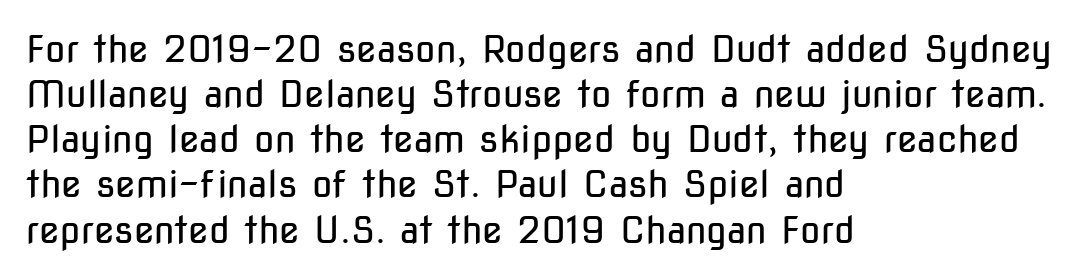
The image shows 37 px regular-weight, condensed sans-serif type, upright; set left-aligned, line spacing 1.22x, normal letter spacing, not underlined; low stroke contrast and a medium x-height.
